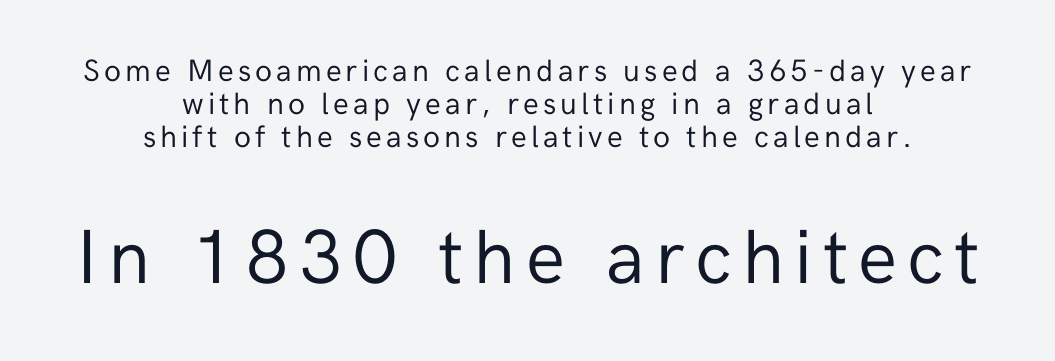
{"serif": "no", "italic": "no", "bold": "no", "weight": "regular", "width": "normal", "stroke_contrast": "low", "x_height": "medium", "monospaced": "no", "underline": "no", "align": "center", "line_spacing": "tight", "line_spacing_ratio": 1.06, "larger_block": "second", "size_ratio": 2.48, "glyph_px": 77}
